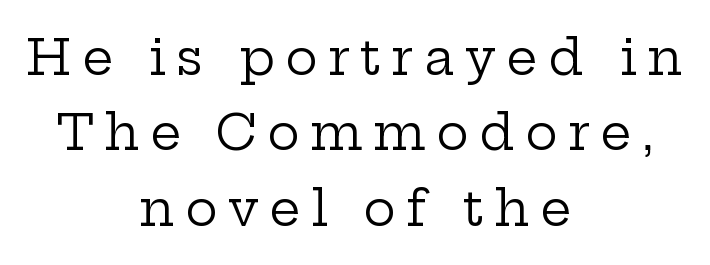
Spacing verdict: proportional, widths tailored to each character. Is this a sans? No — the strokes have serifs. Each word looks stretched out because of the extra space between its letters. The letters look calm and open, with moderate or lighter stems.
